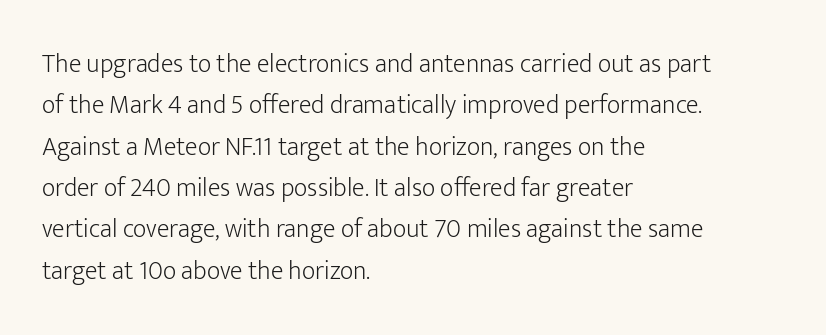
Each stroke keeps to a modest, everyday thickness or less. Whoever set this chose a conventional vertical rhythm. Caption: multi-line text, flush left, ragged right. Underlining? Definitely not there.
